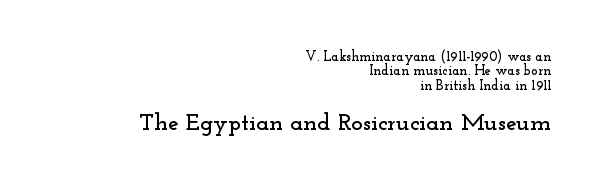
{"italic": "no", "underline": "no", "align": "right", "line_spacing": "tight", "line_spacing_ratio": 1.03, "letter_spacing": "normal", "letter_spacing_em": 0.0, "larger_block": "second", "size_ratio": 1.71, "glyph_px": 24}
